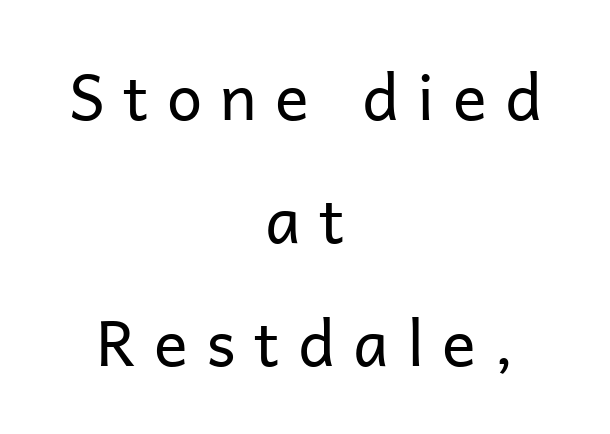
{"serif": "no", "italic": "no", "bold": "no", "weight": "regular", "width": "normal", "stroke_contrast": "low", "x_height": "medium", "monospaced": "no", "underline": "no", "align": "center", "line_spacing": "loose", "line_spacing_ratio": 1.95, "letter_spacing": "wide", "letter_spacing_em": 0.29, "glyph_px": 63}
